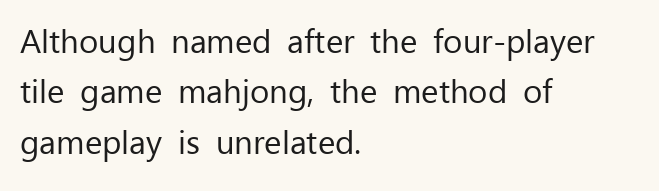
Q: Is the text bold? A: No.
Q: Is the text italic (slanted)? A: No, it is upright.
Q: Is the typeface a serif or a sans-serif typeface? A: Sans-serif.
Q: Is the text underlined? A: No.
Q: How is the paragraph aligned? A: Left-aligned.
Q: Is the spacing between letters normal or unusually wide? A: Normal.
Q: Is the spacing between lines tight, normal or loose? A: Normal.
Q: Width (condensed, normal, or wide)? A: Normal.
Q: Stroke contrast? A: Low.
Q: x-height? A: Medium.
Q: Monospaced? A: No.
